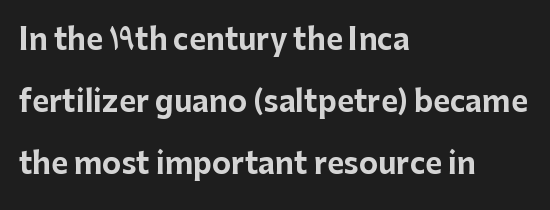
Inter-character spacing is left at the font's built-in metrics. A typesetter would label this face a sans. Heft: maximum for text — a bold. Does the lettering tilt? It doesn't — this is upright. Here the designer chose a conventional face with non-uniform glyph widths.
